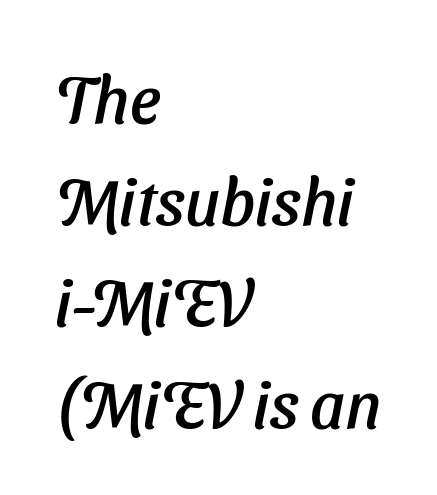
{"width": "normal", "stroke_contrast": "low", "x_height": "medium", "monospaced": "no", "underline": "no", "align": "left", "line_spacing": "normal", "line_spacing_ratio": 1.54, "letter_spacing": "normal", "letter_spacing_em": 0.0, "glyph_px": 66}
